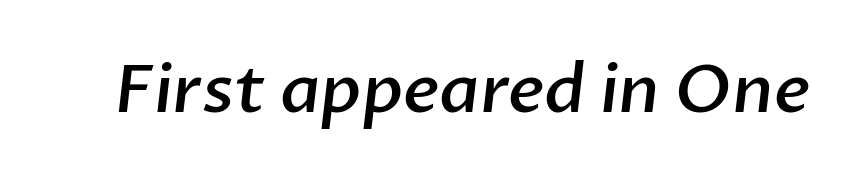
Q: Is the text bold? A: Semi-bold.
Q: Is the typeface a serif or a sans-serif typeface? A: Sans-serif.
Q: Is the text underlined? A: No.
Q: Is the spacing between letters normal or unusually wide? A: Normal.
Q: Width (condensed, normal, or wide)? A: Normal.
Q: Stroke contrast? A: Low.
Q: x-height? A: Medium.
Q: Monospaced? A: No.
